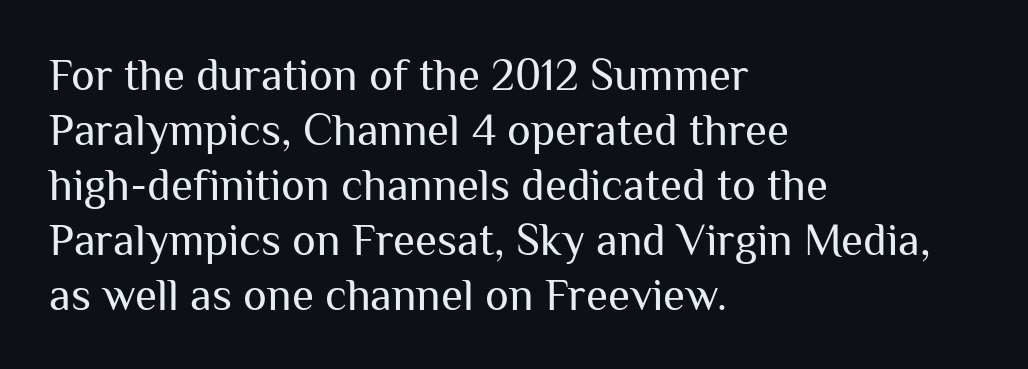
The face used here is a sans, in the tradition of grotesques and geometrics. Default kerning and tracking; the words read as compact shapes. Caption: multi-line text, flush left, ragged right. Proportional: the letters do not fall into vertical columns.
